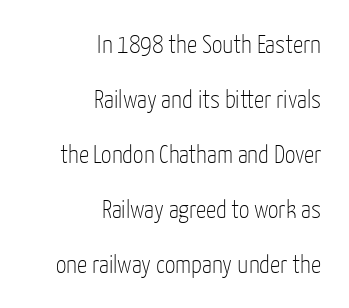
{"italic": "no", "bold": "no", "underline": "no", "align": "right", "line_spacing": "loose", "line_spacing_ratio": 2.12, "letter_spacing": "normal", "letter_spacing_em": 0.0, "glyph_px": 26}
